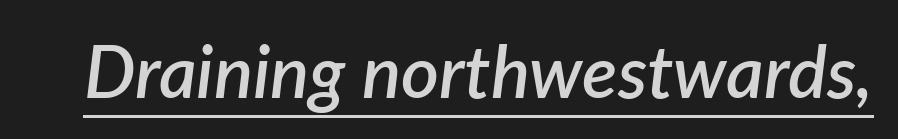
The image shows 73 px semibold type, italic (leaning right); set normal letter spacing, underlined; low stroke contrast and a medium x-height.
